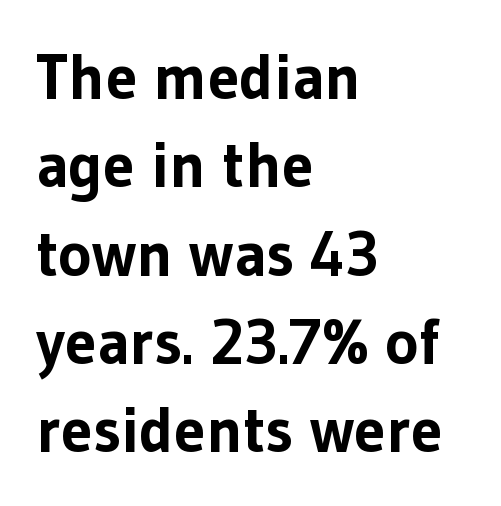
The image shows 64 px bold sans-serif type, upright; set left-aligned, normal line spacing (1.38x), normal letter spacing, not underlined; low stroke contrast and a medium x-height.
